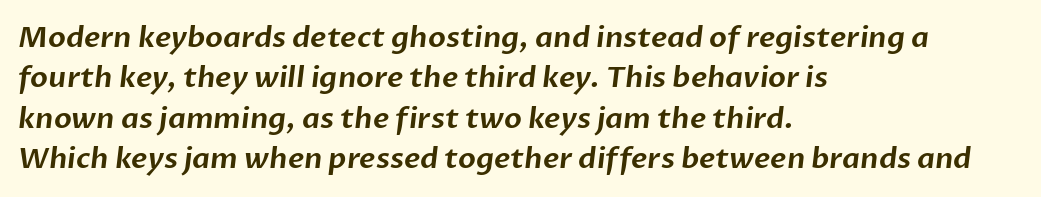
{"serif": "no", "width": "normal", "stroke_contrast": "low", "x_height": "medium", "monospaced": "no", "underline": "no", "align": "left", "line_spacing": "normal", "line_spacing_ratio": 1.39, "letter_spacing": "normal", "letter_spacing_em": 0.0, "glyph_px": 29}
